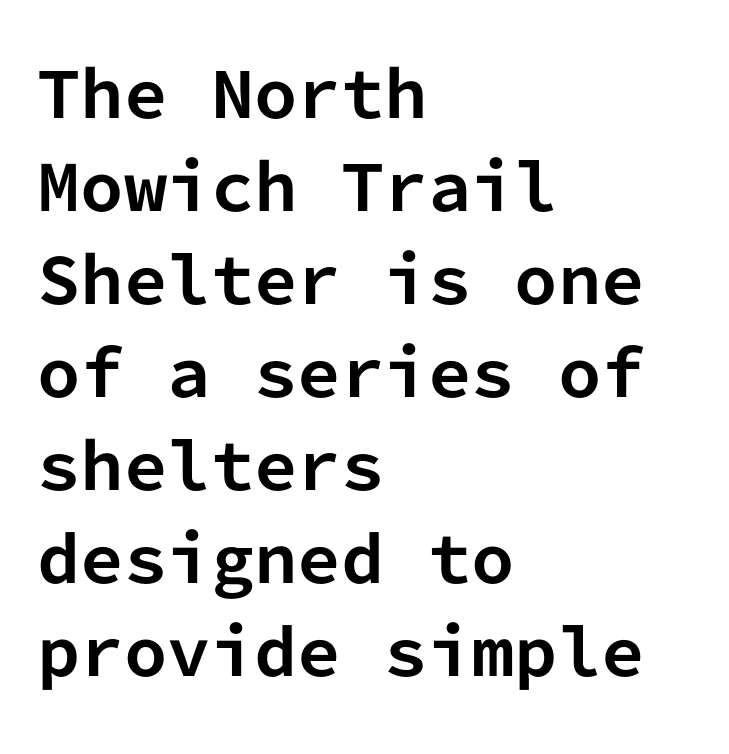
Q: Is the text bold? A: Yes.
Q: Is the text italic (slanted)? A: No, it is upright.
Q: Is the typeface a serif or a sans-serif typeface? A: Sans-serif.
Q: Is the text underlined? A: No.
Q: How is the paragraph aligned? A: Left-aligned.
Q: Is the spacing between letters normal or unusually wide? A: Normal.
Q: Is the spacing between lines tight, normal or loose? A: Normal.
Q: Width (condensed, normal, or wide)? A: Normal.
Q: Stroke contrast? A: Low.
Q: x-height? A: Medium.
Q: Monospaced? A: Yes.
